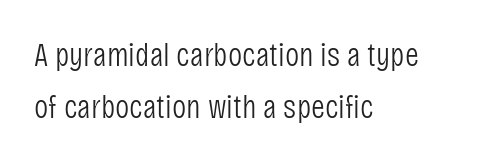
{"serif": "no", "italic": "no", "bold": "no", "weight": "light", "width": "condensed", "stroke_contrast": "low", "x_height": "large", "monospaced": "no", "underline": "no", "align": "left", "line_spacing": "normal", "line_spacing_ratio": 1.53, "letter_spacing": "normal", "letter_spacing_em": 0.0, "glyph_px": 34}
